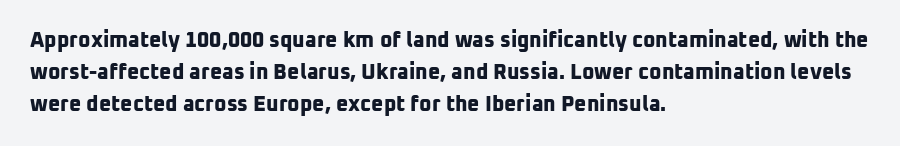
Q: Is the text bold? A: Yes.
Q: Is the text underlined? A: No.
Q: How is the paragraph aligned? A: Left-aligned.
Q: Is the spacing between letters normal or unusually wide? A: Normal.
Q: Is the spacing between lines tight, normal or loose? A: Normal.
